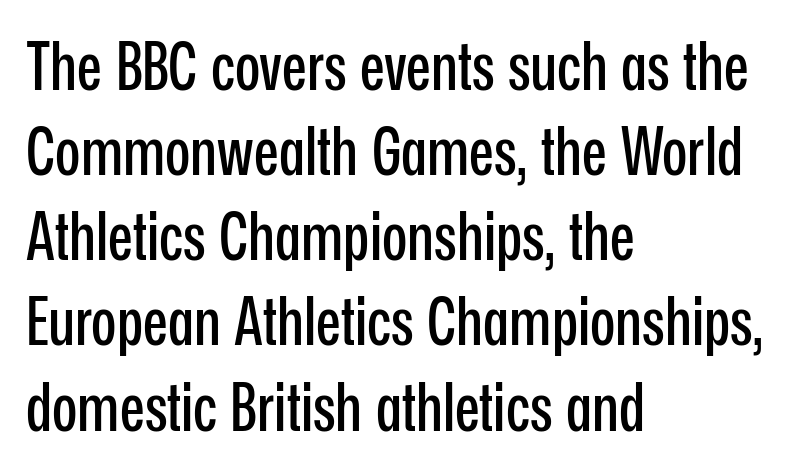
Q: Is the text italic (slanted)? A: No, it is upright.
Q: Is the typeface a serif or a sans-serif typeface? A: Sans-serif.
Q: Is the text underlined? A: No.
Q: How is the paragraph aligned? A: Left-aligned.
Q: Is the spacing between letters normal or unusually wide? A: Normal.
Q: Is the spacing between lines tight, normal or loose? A: Normal.
Q: Width (condensed, normal, or wide)? A: Condensed.
Q: Stroke contrast? A: Low.
Q: x-height? A: Medium.
Q: Monospaced? A: No.
